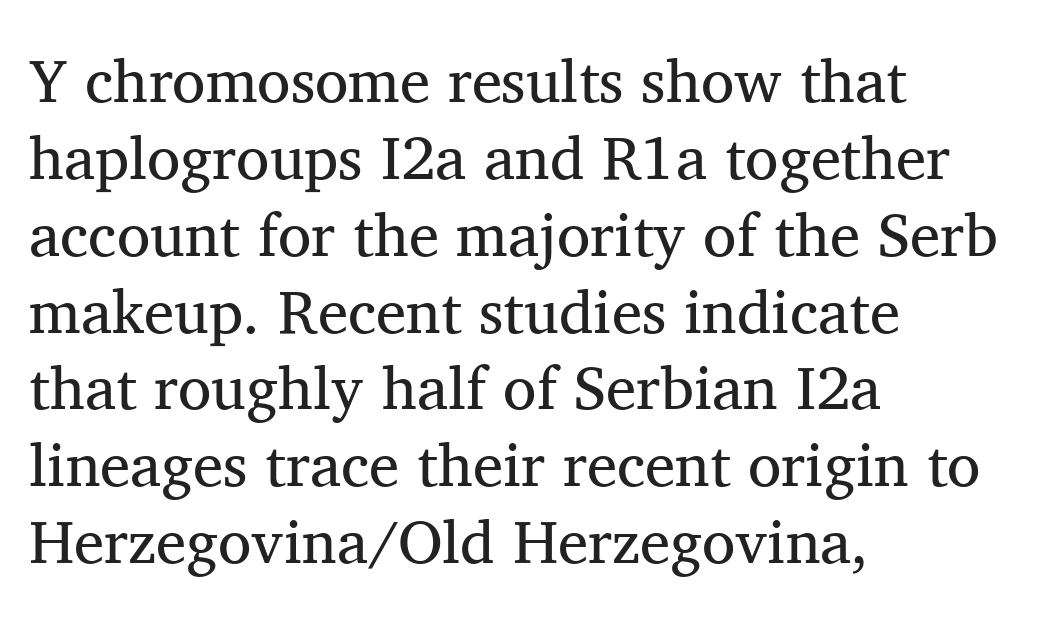
{"serif": "yes", "italic": "no", "bold": "no", "weight": "regular", "width": "normal", "stroke_contrast": "medium", "x_height": "medium", "monospaced": "no", "underline": "no", "align": "left", "line_spacing": "normal", "line_spacing_ratio": 1.26, "letter_spacing": "normal", "letter_spacing_em": 0.0, "glyph_px": 61}
